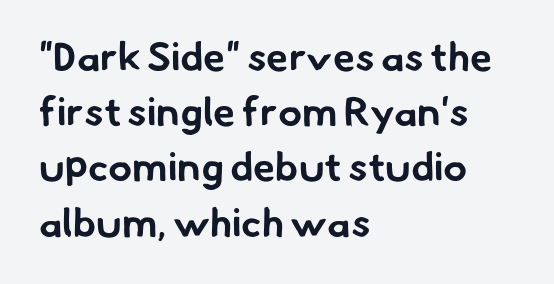
Typographically, this falls in the sans-serif category. The designer left line spacing at the default. The letters sit at their default tracking, neither squeezed nor spread. The paragraph has a hard left edge and a soft right edge. The passage shown is typed in a proportional face where columns would drift. Lines of text with bare space underneath.
